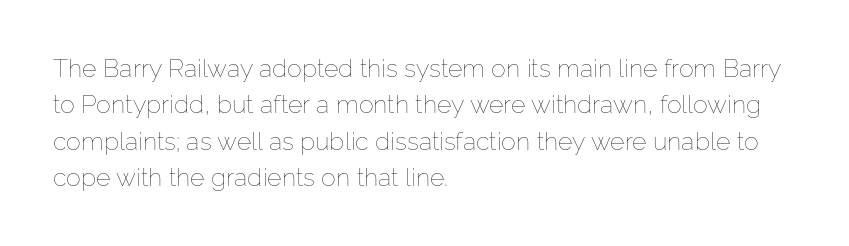
Q: Is the text bold? A: No.
Q: Is the text italic (slanted)? A: No, it is upright.
Q: Is the text underlined? A: No.
Q: How is the paragraph aligned? A: Left-aligned.
Q: Is the spacing between letters normal or unusually wide? A: Normal.
Q: Is the spacing between lines tight, normal or loose? A: Normal.
